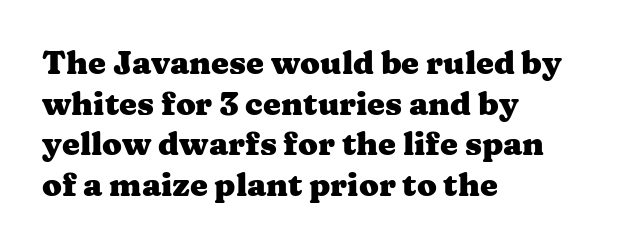
The image shows 32 px heavy, wide serif type, upright; set left-aligned, normal line spacing (1.27x), normal letter spacing, not underlined; medium stroke contrast and a medium x-height.
